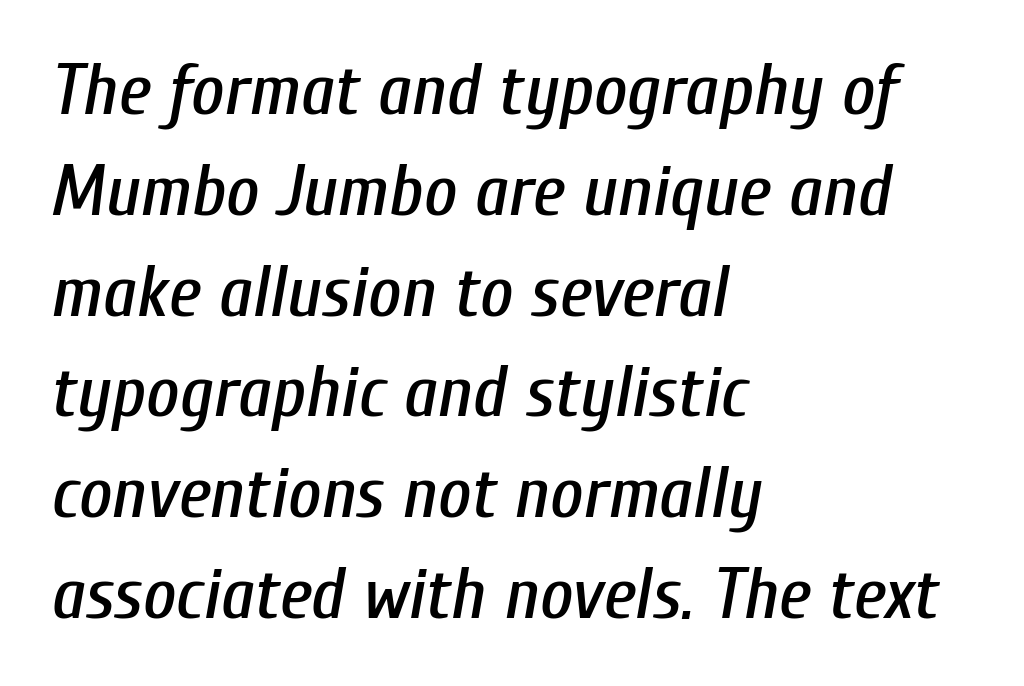
Q: Is the text italic (slanted)? A: Yes, it leans right by about 10 degrees.
Q: Is the text underlined? A: No.
Q: How is the paragraph aligned? A: Left-aligned.
Q: Is the spacing between letters normal or unusually wide? A: Normal.
Q: Is the spacing between lines tight, normal or loose? A: Normal.
Q: Width (condensed, normal, or wide)? A: Condensed.
Q: Stroke contrast? A: Low.
Q: x-height? A: Medium.
Q: Monospaced? A: No.
